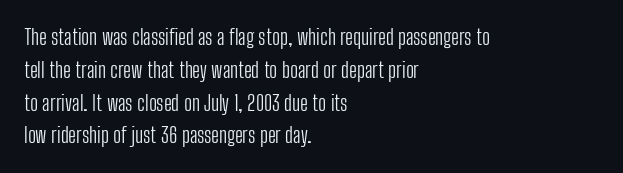
{"italic": "no", "bold": "no", "underline": "no", "align": "left", "line_spacing": "normal", "line_spacing_ratio": 1.56, "letter_spacing": "normal", "letter_spacing_em": 0.0, "glyph_px": 21}
